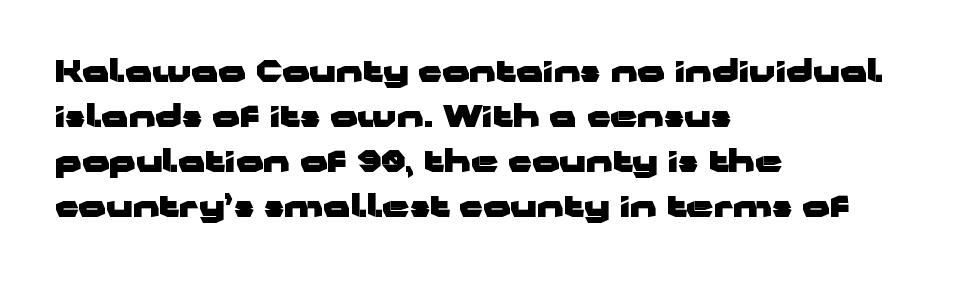
The image shows 30 px heavy, wide sans-serif type, upright; set left-aligned, normal line spacing (1.5x), normal letter spacing, not underlined; low stroke contrast and a medium x-height.
